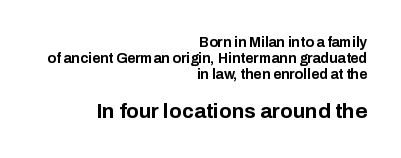
Q: Is the text bold? A: Yes.
Q: Is the text italic (slanted)? A: No, it is upright.
Q: Is the text underlined? A: No.
Q: How is the paragraph aligned? A: Right-aligned.
Q: Is the spacing between letters normal or unusually wide? A: Normal.
Q: Is the spacing between lines tight, normal or loose? A: Tight.
Q: Which block of text is set in a larger size, the first (top) or the second (bottom)? A: The second (bottom) one.
